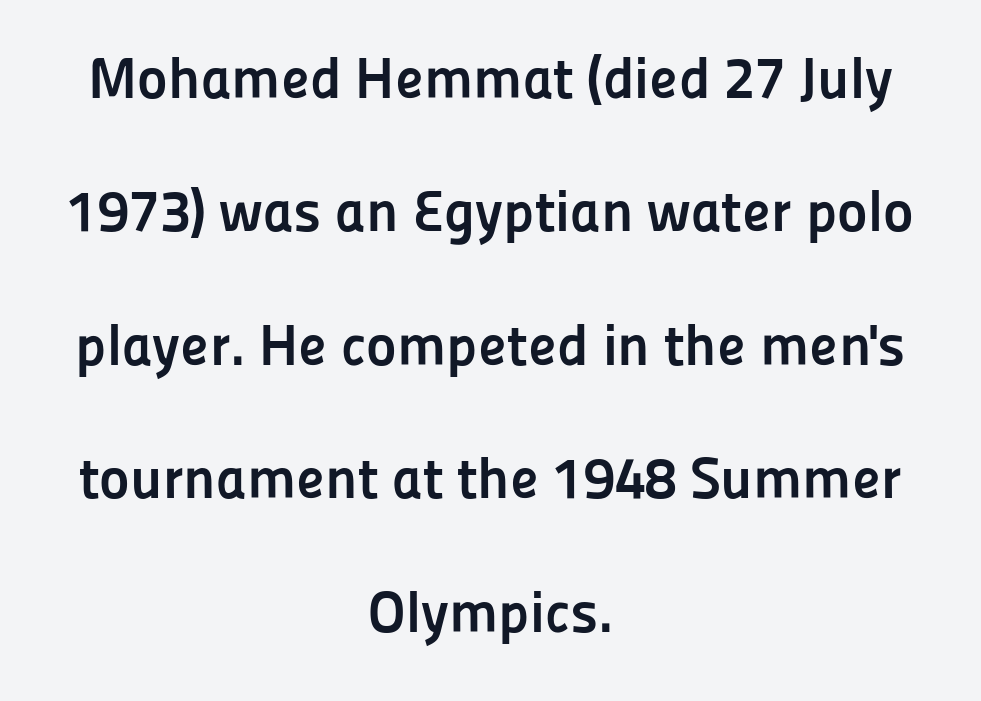
{"serif": "no", "italic": "no", "bold": "yes", "weight": "semibold", "width": "normal", "stroke_contrast": "low", "x_height": "medium", "monospaced": "no", "underline": "no", "align": "center", "line_spacing": "loose", "line_spacing_ratio": 2.3, "letter_spacing": "normal", "letter_spacing_em": 0.0, "glyph_px": 58}
